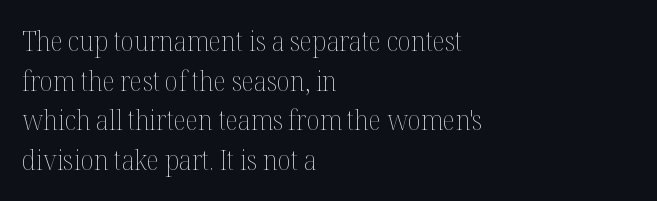
Notice how descenders clear the ascenders below comfortably — that's standard leading. Inter-character spacing is left at the font's built-in metrics. Bare-footed words on every line. The strokes are not fattened; the text isn't bold. A student would call this left alignment; a typographer would say flush left, rag right.
